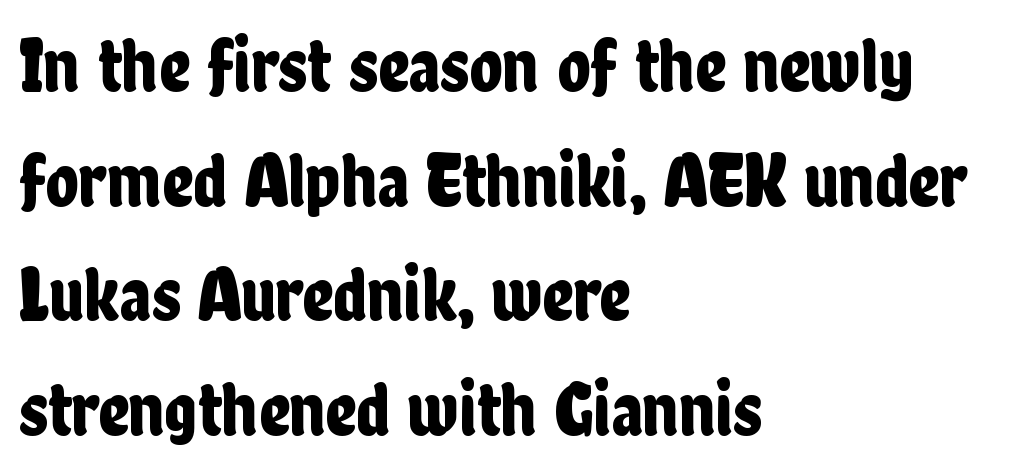
No feet cap the strokes, marking this as sans-serif type. The passage shown is typed in a proportional face where columns would drift. The lettering holds an erect, upright posture throughout. The passage is arranged the way most books set body copy — flush left. How are the letters spaced? Ordinarily, with no added tracking.
